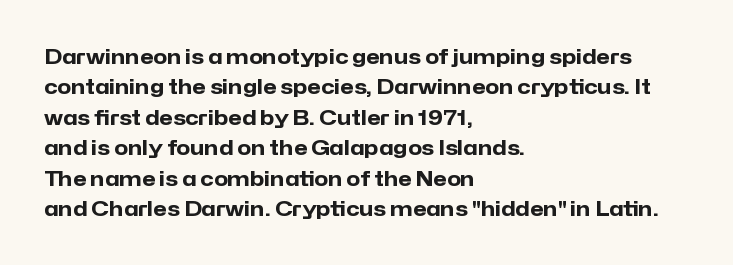
The image shows 20 px bold type, upright; set left-aligned, normal line spacing (1.52x), normal letter spacing, not underlined.
